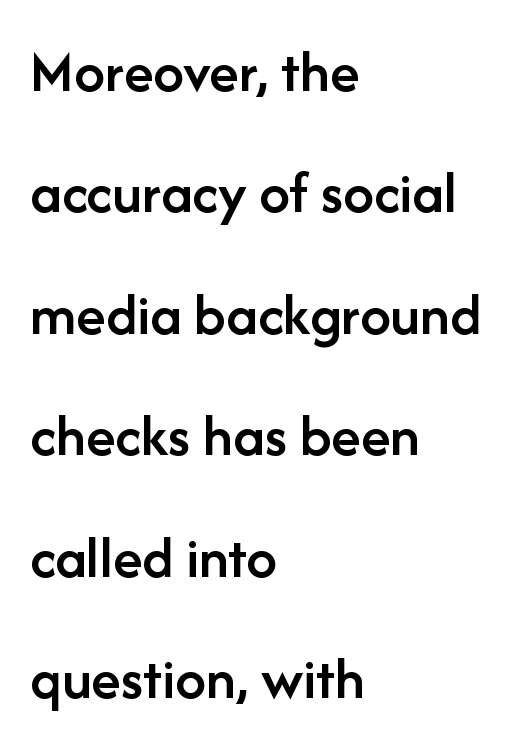
The image shows 61 px semibold sans-serif type, upright; set left-aligned, loose line spacing (1.99x), normal letter spacing, not underlined; low stroke contrast and a medium x-height.
